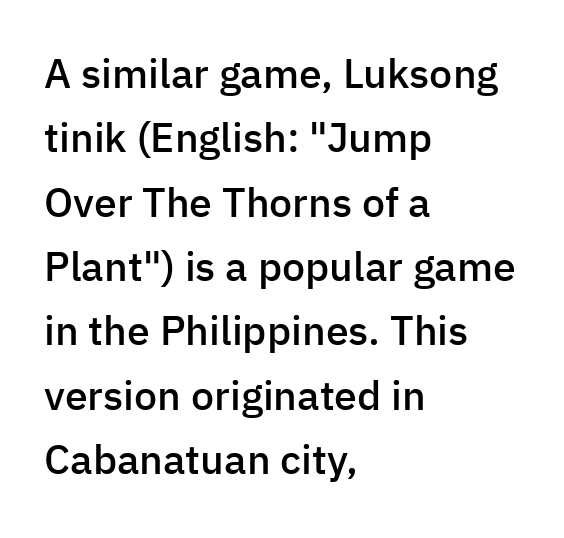
Q: Is the text bold? A: Semi-bold.
Q: Is the text italic (slanted)? A: No, it is upright.
Q: Is the typeface a serif or a sans-serif typeface? A: Sans-serif.
Q: Is the text underlined? A: No.
Q: How is the paragraph aligned? A: Left-aligned.
Q: Is the spacing between letters normal or unusually wide? A: Normal.
Q: Is the spacing between lines tight, normal or loose? A: Normal.
Q: Width (condensed, normal, or wide)? A: Normal.
Q: Stroke contrast? A: Low.
Q: x-height? A: Medium.
Q: Monospaced? A: No.
